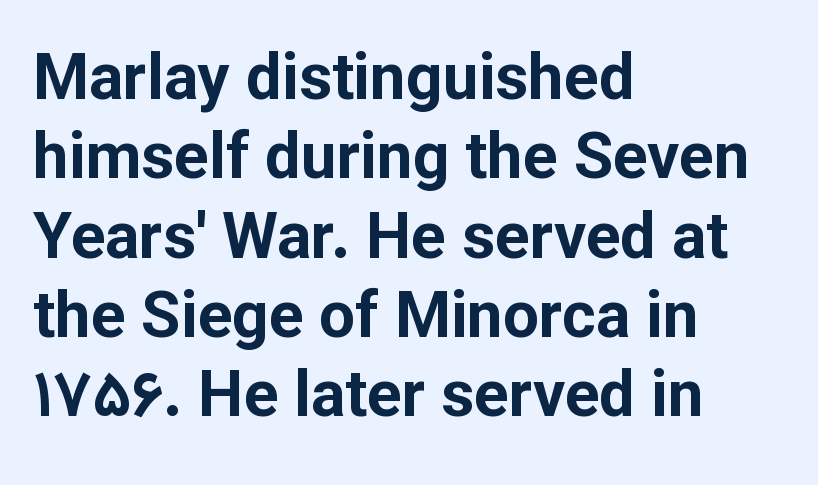
Q: Is the text bold? A: Yes.
Q: Is the text italic (slanted)? A: No, it is upright.
Q: Is the typeface a serif or a sans-serif typeface? A: Sans-serif.
Q: Is the text underlined? A: No.
Q: How is the paragraph aligned? A: Left-aligned.
Q: Is the spacing between letters normal or unusually wide? A: Normal.
Q: Width (condensed, normal, or wide)? A: Normal.
Q: Stroke contrast? A: Low.
Q: x-height? A: Medium.
Q: Monospaced? A: No.
